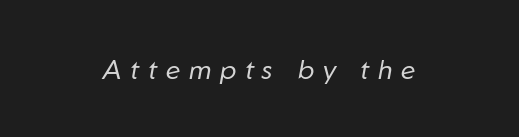
{"italic": "yes", "lean": "right", "slant_degrees": 10, "bold": "no", "underline": "no", "align": "center", "letter_spacing": "wide", "letter_spacing_em": 0.32, "glyph_px": 27}
